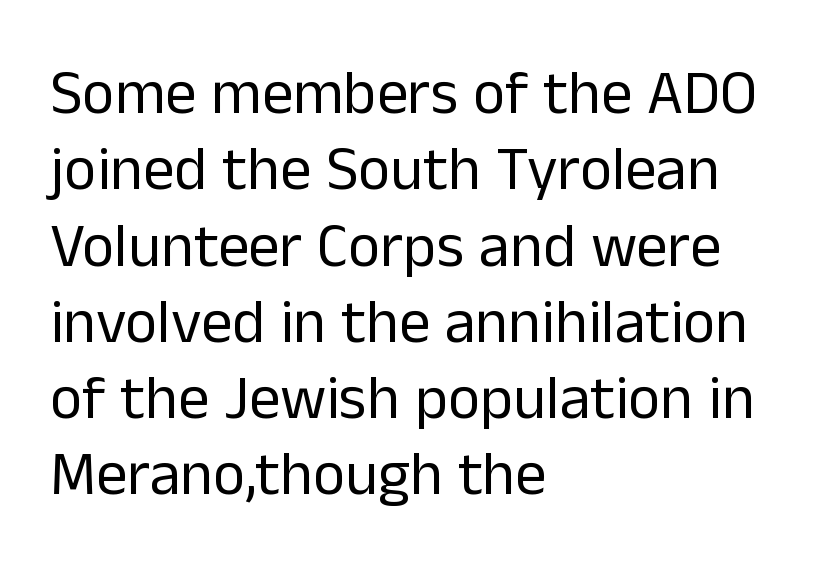
The image shows 62 px regular-weight sans-serif type, upright; set left-aligned, line spacing 1.23x, normal letter spacing, not underlined; low stroke contrast and a medium x-height.
